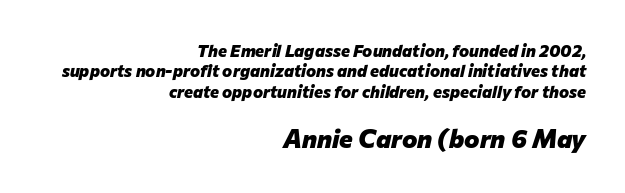
{"italic": "yes", "lean": "right", "slant_degrees": 12, "bold": "yes", "underline": "no", "align": "right", "line_spacing_ratio": 1.2, "letter_spacing": "normal", "letter_spacing_em": 0.0, "larger_block": "second", "size_ratio": 1.53, "glyph_px": 26}
